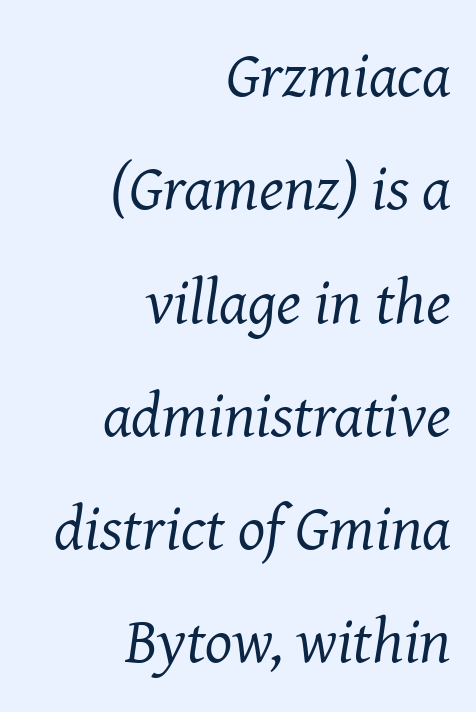
The image shows 64 px regular-weight serif type, italic (leaning right); set right-aligned, line spacing 1.77x, normal letter spacing, not underlined; medium stroke contrast and a medium x-height.
